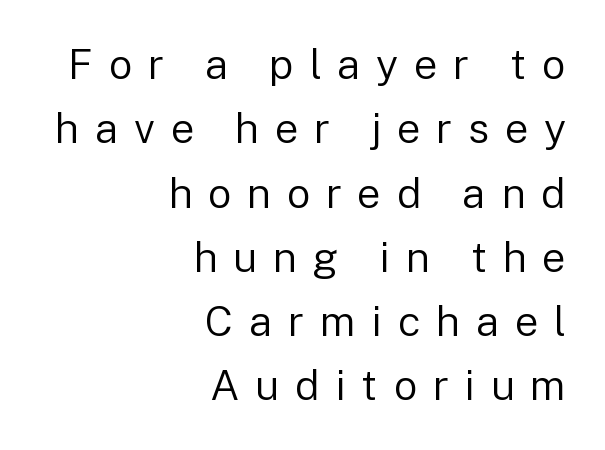
{"serif": "no", "italic": "no", "bold": "no", "weight": "regular", "width": "normal", "stroke_contrast": "low", "x_height": "medium", "monospaced": "no", "underline": "no", "align": "right", "line_spacing": "normal", "line_spacing_ratio": 1.53, "letter_spacing": "wide", "letter_spacing_em": 0.37, "glyph_px": 42}
